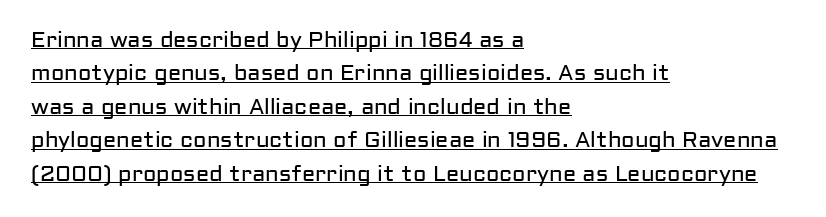
{"italic": "no", "bold": "no", "underline": "yes", "align": "left", "line_spacing": "normal", "line_spacing_ratio": 1.52, "letter_spacing": "normal", "letter_spacing_em": 0.0, "glyph_px": 22}
